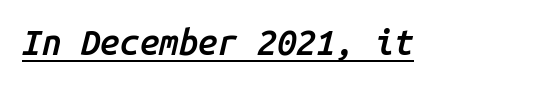
{"italic": "yes", "lean": "right", "slant_degrees": 14, "bold": "semi", "weight": "semibold", "width": "normal", "stroke_contrast": "low", "x_height": "medium", "monospaced": "yes", "underline": "yes", "letter_spacing": "normal", "letter_spacing_em": 0.0, "glyph_px": 35}
